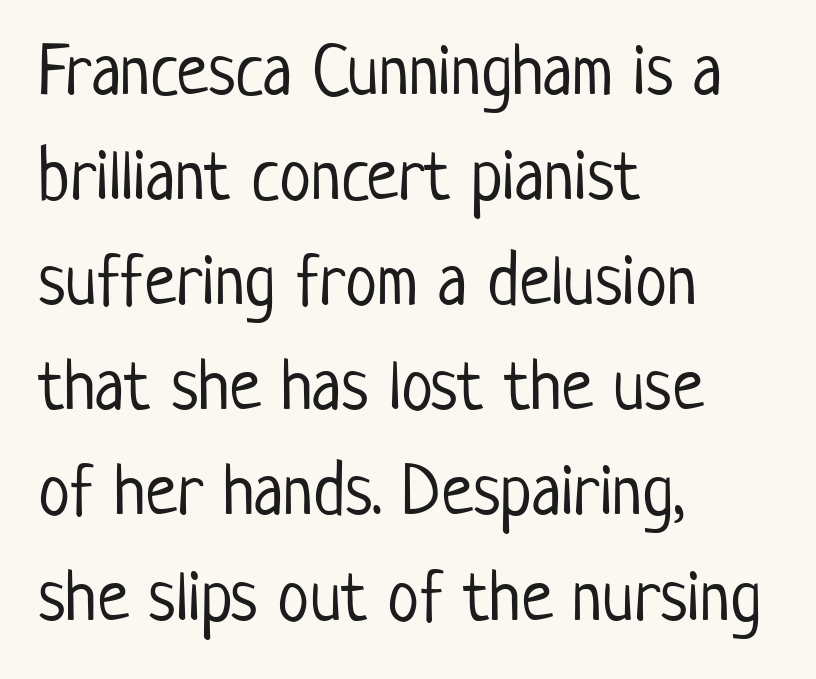
{"serif": "no", "italic": "no", "bold": "no", "weight": "light", "width": "condensed", "stroke_contrast": "low", "x_height": "medium", "monospaced": "no", "underline": "no", "align": "left", "line_spacing": "normal", "line_spacing_ratio": 1.46, "letter_spacing": "normal", "letter_spacing_em": 0.0, "glyph_px": 72}
